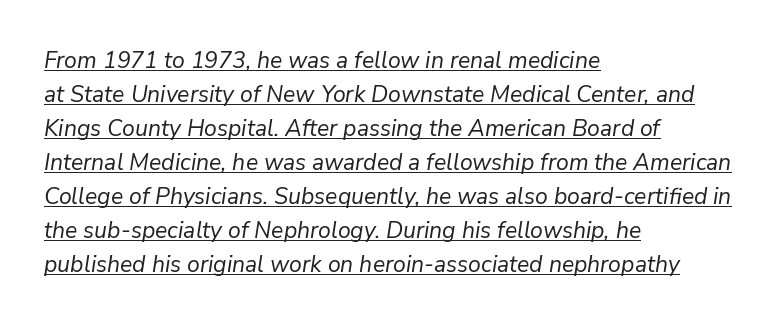
The image shows 23 px text type, italic (leaning right); set left-aligned, normal line spacing (1.48x), normal letter spacing, underlined.
